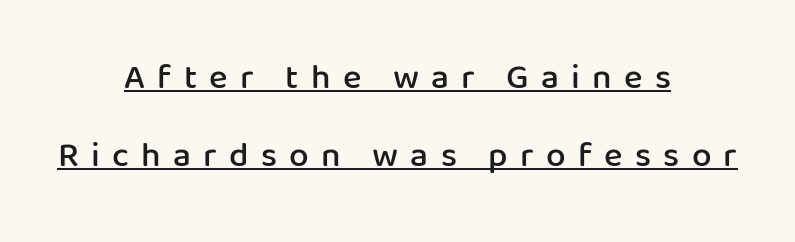
Q: Is the text bold? A: Semi-bold.
Q: Is the text italic (slanted)? A: No, it is upright.
Q: Is the typeface a serif or a sans-serif typeface? A: Sans-serif.
Q: Is the text underlined? A: Yes.
Q: How is the paragraph aligned? A: Centered.
Q: Is the spacing between letters normal or unusually wide? A: Unusually wide.
Q: Is the spacing between lines tight, normal or loose? A: Loose.
Q: Width (condensed, normal, or wide)? A: Normal.
Q: Stroke contrast? A: Low.
Q: x-height? A: Medium.
Q: Monospaced? A: No.
